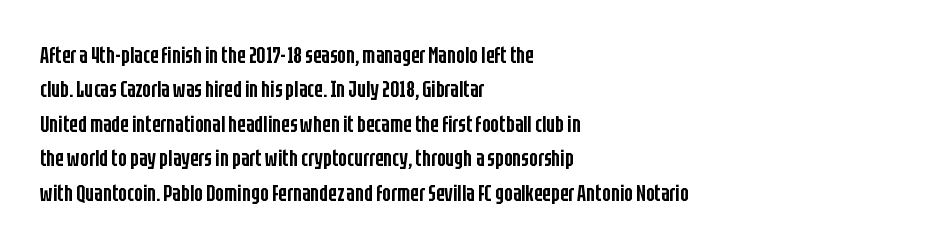
{"italic": "no", "bold": "semi", "underline": "no", "align": "left", "line_spacing": "normal", "line_spacing_ratio": 1.5, "letter_spacing": "normal", "letter_spacing_em": 0.0, "glyph_px": 23}
